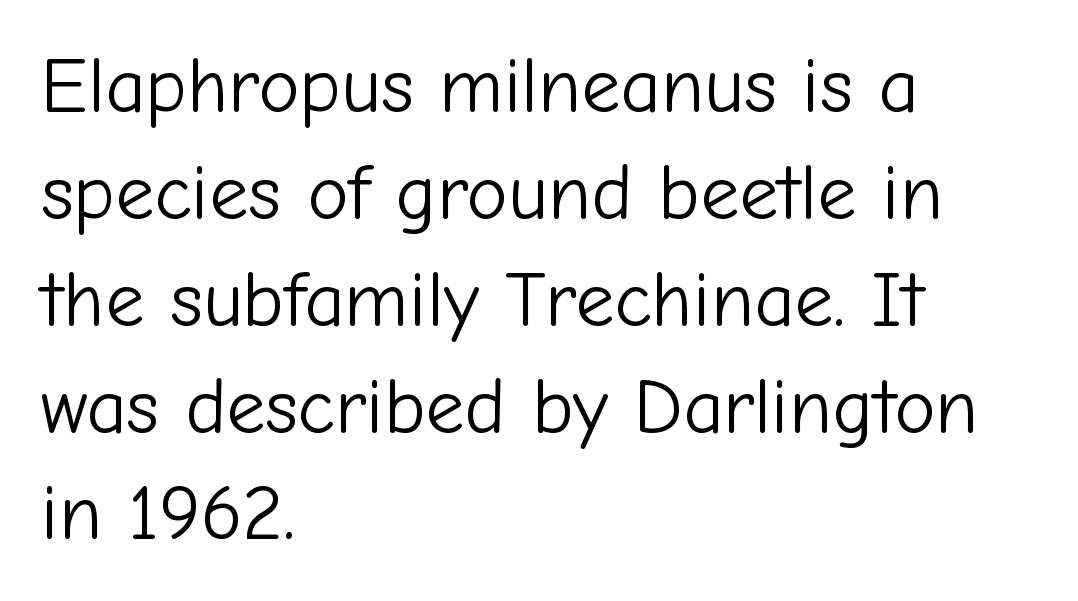
The image shows 78 px light sans-serif type, upright; set left-aligned, normal line spacing (1.37x), normal letter spacing, not underlined; low stroke contrast and a medium x-height.
